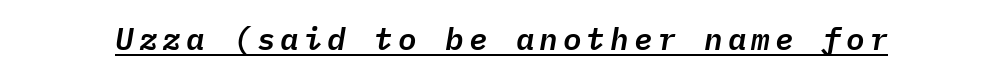
Q: Is the text italic (slanted)? A: Yes, it leans right by about 9 degrees.
Q: Is the text underlined? A: Yes.
Q: Width (condensed, normal, or wide)? A: Normal.
Q: Stroke contrast? A: Low.
Q: x-height? A: Medium.
Q: Monospaced? A: Yes.
